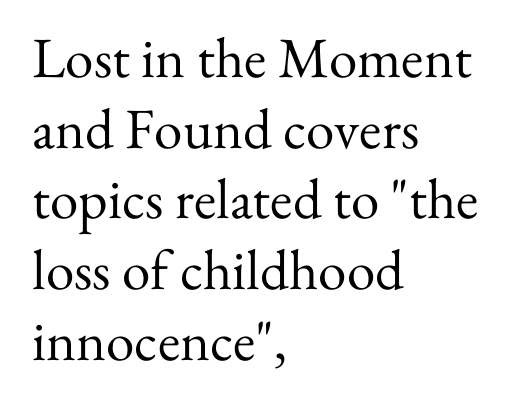
The image shows 57 px regular-weight serif type, upright; set left-aligned, line spacing 1.24x, normal letter spacing, not underlined; medium stroke contrast and a small x-height.
